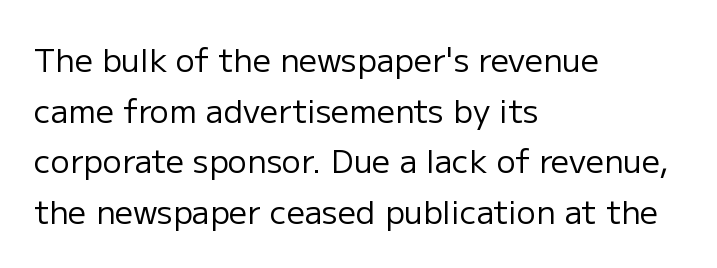
The image shows 32 px regular-weight sans-serif type, upright; set left-aligned, normal line spacing (1.58x), normal letter spacing, not underlined; low stroke contrast and a medium x-height.
